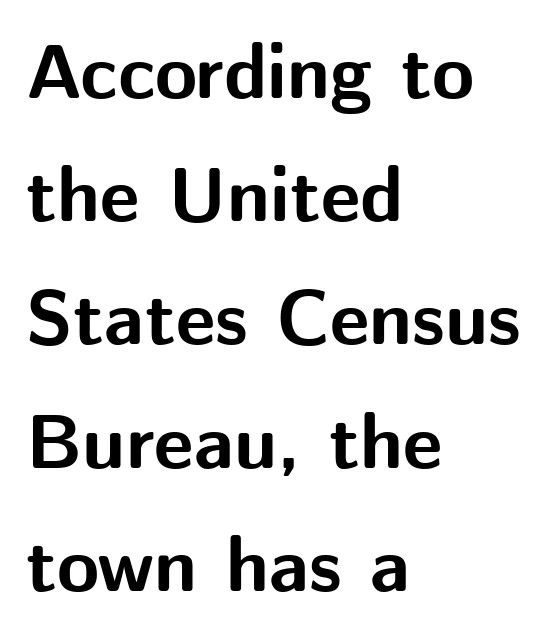
This sample has the flowing, uneven cadence of proportional lettering. The font family rendered here belongs to the sans-serif group. When letters stand straight like this, we call the style roman or upright. Leftover space on each line is placed entirely after the last word.
